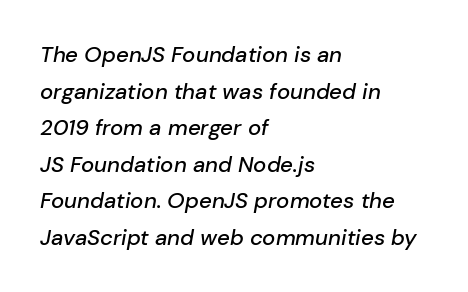
This rendering leaves character spacing at its baseline value. Beneath every word, the page is bare. The text carries the slant typical of an italic or oblique font. Line spacing here is normal.
